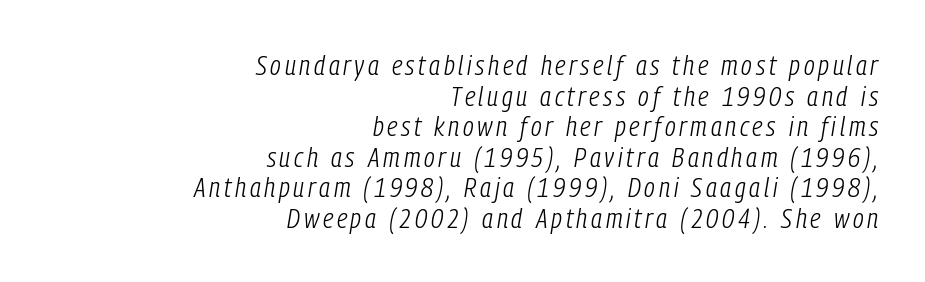
{"italic": "yes", "lean": "right", "slant_degrees": 9, "bold": "no", "weight": "light", "width": "condensed", "stroke_contrast": "low", "x_height": "medium", "monospaced": "no", "underline": "no", "align": "right", "line_spacing": "tight", "line_spacing_ratio": 1.09, "glyph_px": 28}
